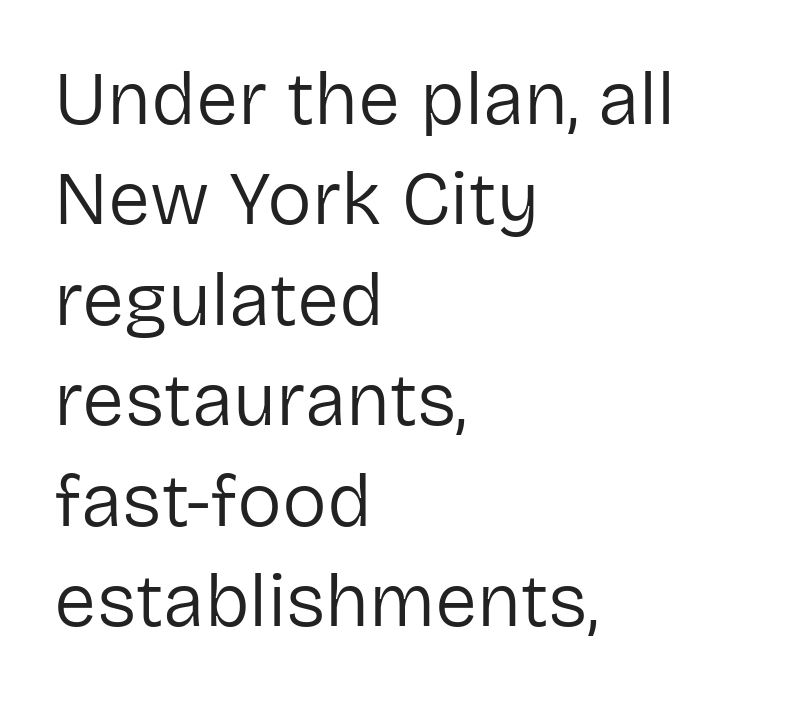
{"serif": "no", "italic": "no", "bold": "no", "weight": "regular", "width": "normal", "stroke_contrast": "low", "x_height": "medium", "monospaced": "no", "underline": "no", "align": "left", "line_spacing": "normal", "line_spacing_ratio": 1.34, "letter_spacing": "normal", "letter_spacing_em": 0.0, "glyph_px": 75}
